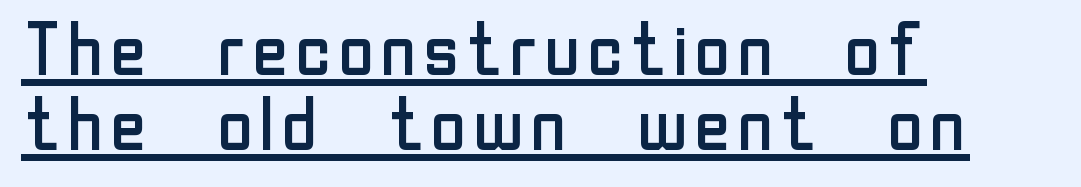
The characters are drawn with everyday or finer stroke widths. Upright lettering throughout. Line starts are locked; line ends wander. The rendering shows plain stroke endings on the letterforms — a sans-serif design.
